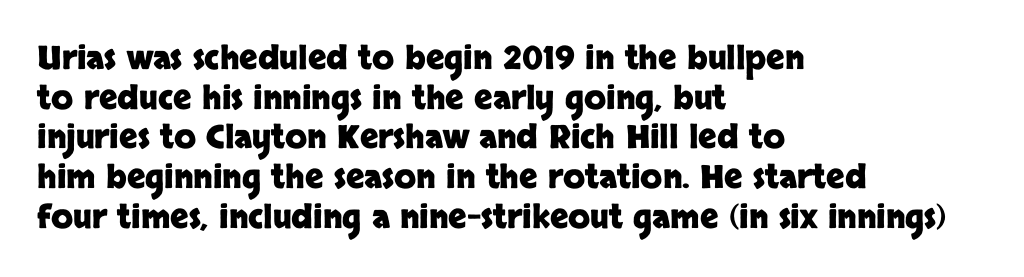
Compared with typical body copy, the letter spacing here is the same. The designer went with a sans here, leaving each stem footless. The space directly below the letters is spotless. In terms of weight, the rendering is a true, heavy bold. Style check: upright. The ragged edge is on the right, which tells us the setting is flush left.
